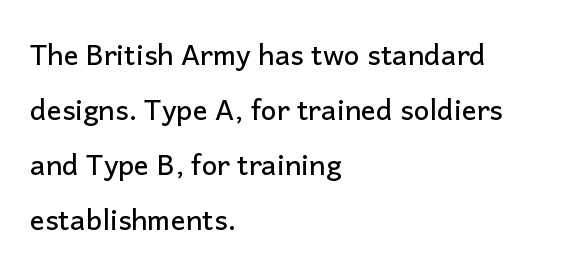
The image shows 28 px sans-serif type, upright; set left-aligned, loose line spacing (1.96x), normal letter spacing, not underlined; low stroke contrast and a medium x-height.
